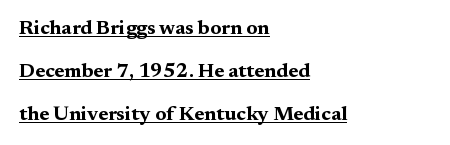
Students, observe the line beneath the letters — that is underlining. The ragged edge is on the right, which tells us the setting is flush left. You'd pick this weight for a headline — it's a proper bold. Is there much room between lines? Yes — plenty of vertical air separates them. These lines were composed using upright roman letters. In terms of letterspacing, this is plain default setting.
